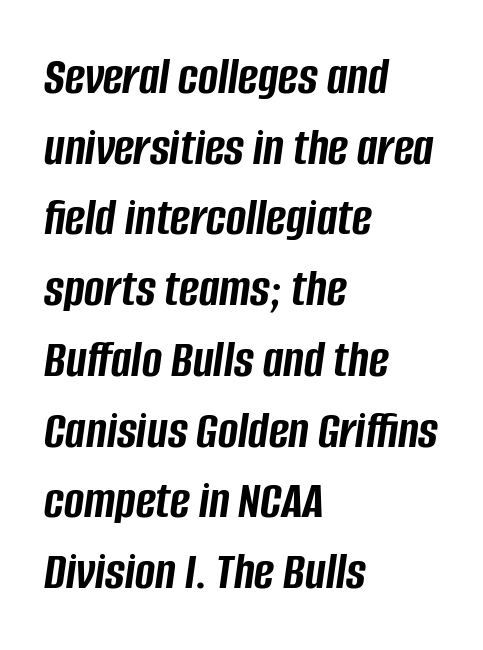
Q: Is the text bold? A: Yes.
Q: Is the text italic (slanted)? A: Yes, it leans right by about 8 degrees.
Q: Is the text underlined? A: No.
Q: How is the paragraph aligned? A: Left-aligned.
Q: Is the spacing between letters normal or unusually wide? A: Normal.
Q: Is the spacing between lines tight, normal or loose? A: Normal.
Q: Width (condensed, normal, or wide)? A: Condensed.
Q: Stroke contrast? A: Low.
Q: x-height? A: Large.
Q: Monospaced? A: No.
